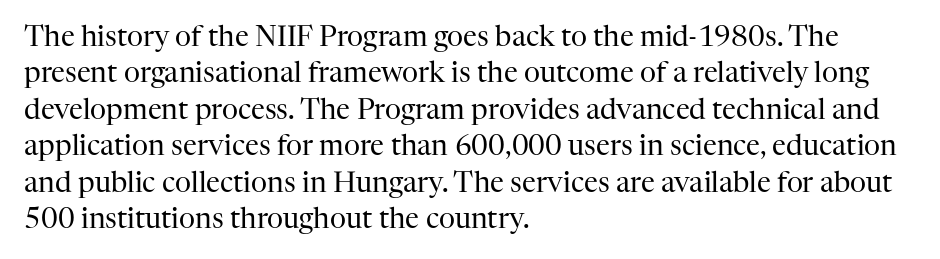
The image shows 28 px regular-weight serif type, upright; set left-aligned, normal line spacing (1.3x), normal letter spacing, not underlined; high stroke contrast and a medium x-height.
